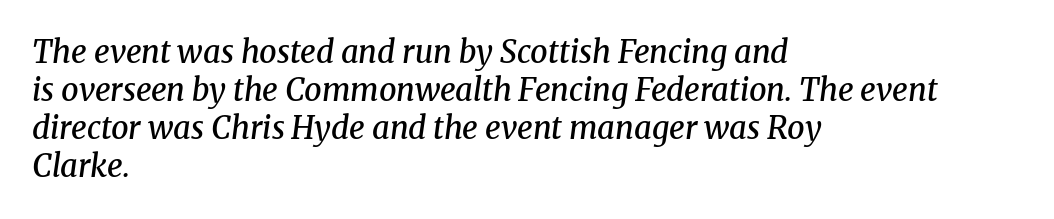
This is moderately heavy type, rendered in semibold. Note: serifs present on the glyphs. Honestly, there is no underline to notice here at all. Observe the lean: these are italic letterforms.
